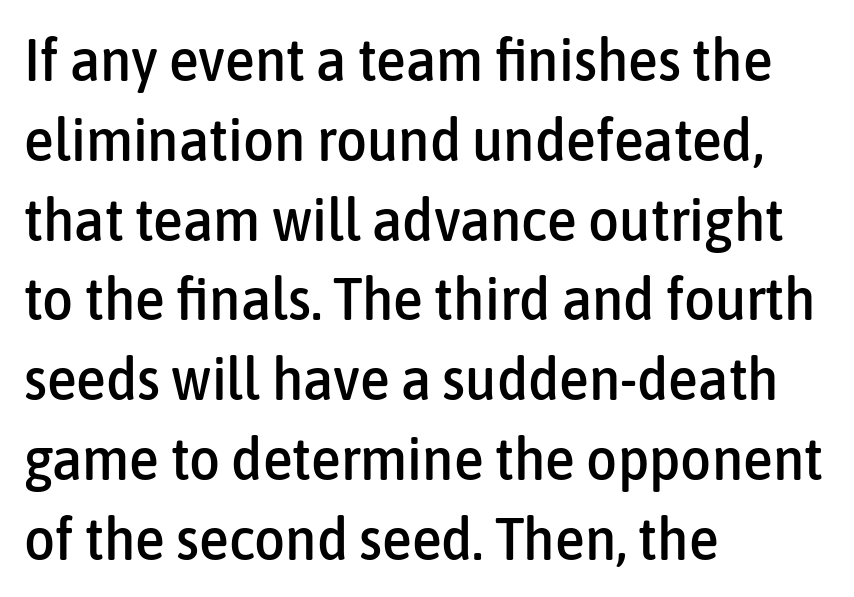
{"serif": "no", "italic": "no", "width": "condensed", "stroke_contrast": "low", "x_height": "medium", "monospaced": "no", "underline": "no", "align": "left", "line_spacing": "normal", "line_spacing_ratio": 1.33, "letter_spacing": "normal", "letter_spacing_em": 0.0, "glyph_px": 60}
